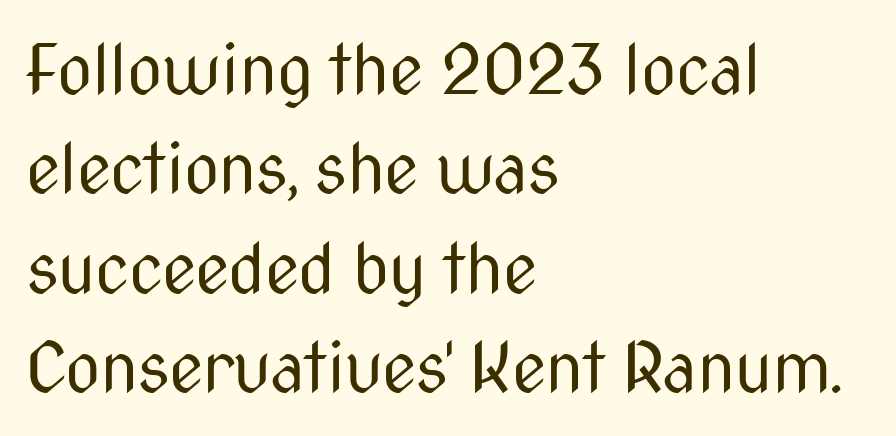
{"serif": "no", "italic": "no", "bold": "no", "weight": "regular", "width": "condensed", "stroke_contrast": "medium", "x_height": "medium", "monospaced": "no", "underline": "no", "align": "left", "line_spacing": "normal", "line_spacing_ratio": 1.44, "letter_spacing": "normal", "letter_spacing_em": 0.0, "glyph_px": 69}
